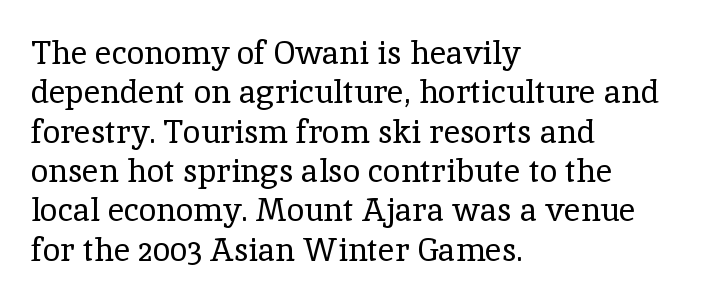
Q: Is the text bold? A: No.
Q: Is the text italic (slanted)? A: No, it is upright.
Q: Is the typeface a serif or a sans-serif typeface? A: Serif.
Q: Is the text underlined? A: No.
Q: How is the paragraph aligned? A: Left-aligned.
Q: Is the spacing between letters normal or unusually wide? A: Normal.
Q: Width (condensed, normal, or wide)? A: Normal.
Q: x-height? A: Medium.
Q: Monospaced? A: No.
